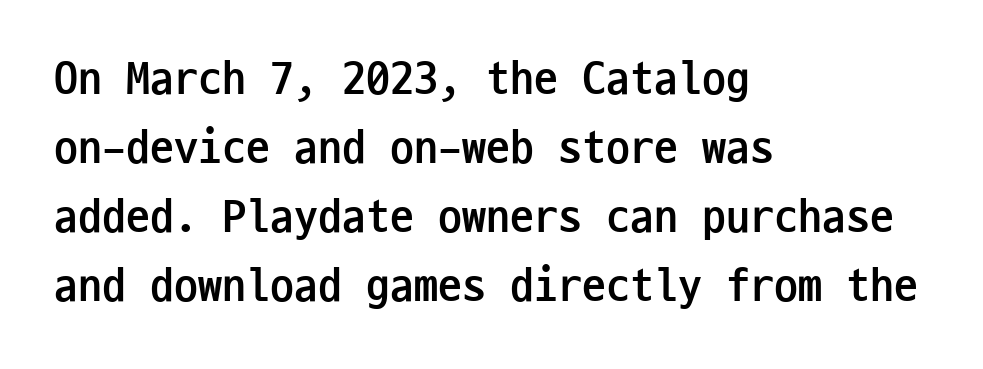
The image shows 48 px semibold, condensed sans-serif type, upright, monospaced; set left-aligned, normal line spacing (1.44x), normal letter spacing, not underlined; low stroke contrast and a medium x-height.
